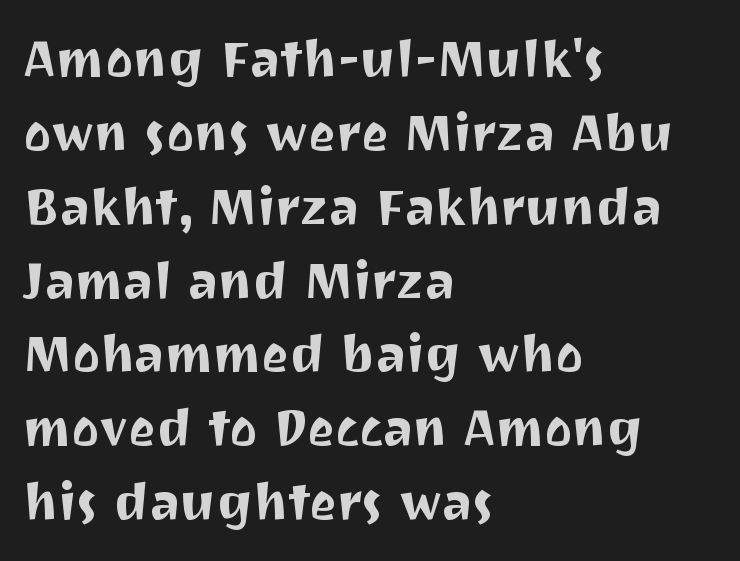
{"serif": "no", "italic": "no", "width": "normal", "stroke_contrast": "medium", "x_height": "medium", "monospaced": "no", "underline": "no", "align": "left", "line_spacing": "normal", "line_spacing_ratio": 1.42, "letter_spacing": "normal", "letter_spacing_em": 0.0, "glyph_px": 52}
